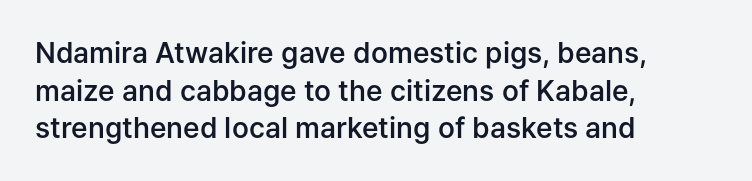
The image shows 28 px semibold sans-serif type, upright; set left-aligned, normal line spacing (1.34x), normal letter spacing, not underlined; low stroke contrast and a medium x-height.
